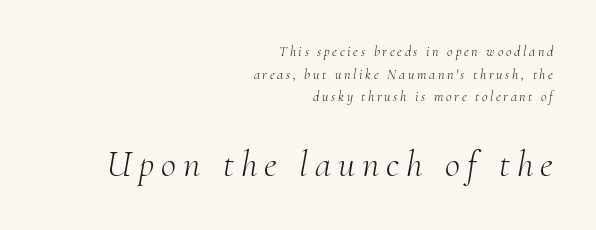
Weight: not bold — regular or lighter. Every character sits at an angle, as italics do. The leading is moderate, giving the passage an even texture. The designer went with a serif here, giving each stem small feet. The string is rendered with underlining switched off. A student would notice the bottom passage is typeset larger than what precedes it.
